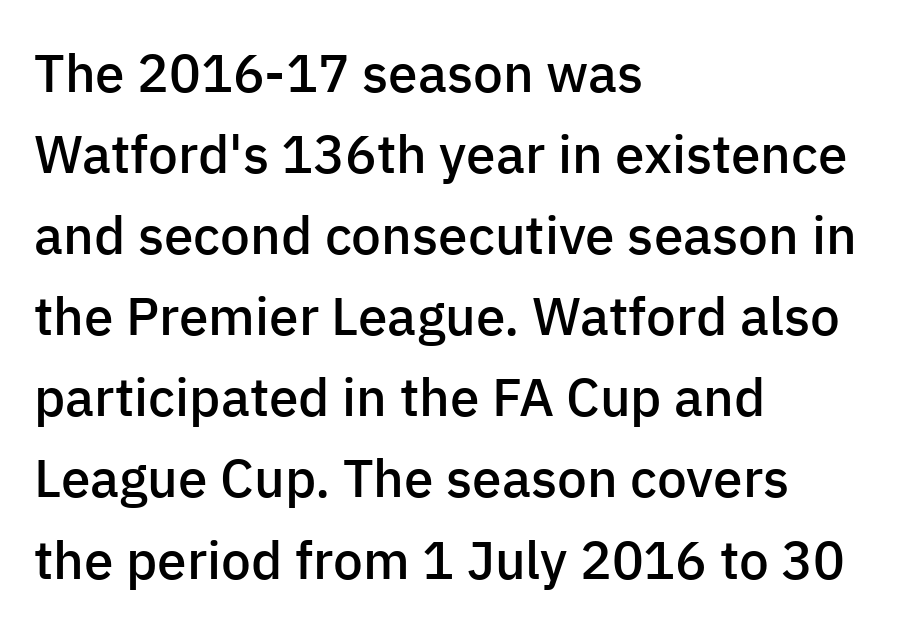
{"serif": "no", "italic": "no", "bold": "semi", "weight": "semibold", "width": "normal", "stroke_contrast": "low", "x_height": "medium", "monospaced": "no", "underline": "no", "align": "left", "line_spacing": "normal", "line_spacing_ratio": 1.53, "letter_spacing": "normal", "letter_spacing_em": 0.0, "glyph_px": 53}
